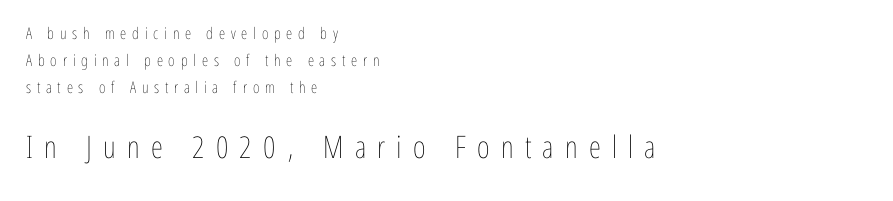
The image shows 31 px thin, condensed type, upright; set left-aligned, normal line spacing (1.69x), unusually wide letter spacing (+0.36 em), not underlined; the second (bottom) block is 1.94x larger; low stroke contrast and a medium x-height.
